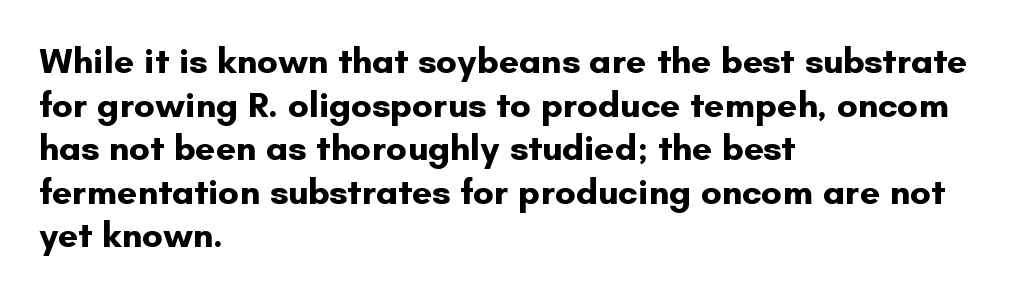
The image shows 36 px bold sans-serif type, upright; set left-aligned, line spacing 1.21x, normal letter spacing, not underlined; low stroke contrast and a small x-height.
